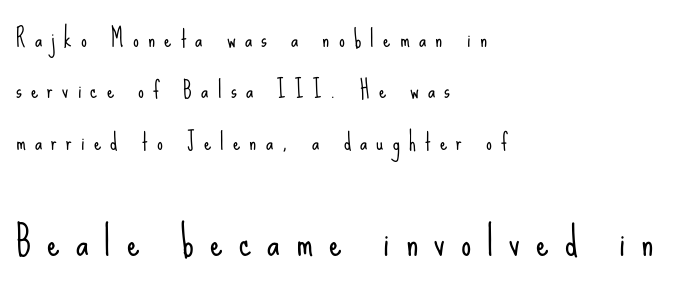
Q: Is the text bold? A: No.
Q: Is the text italic (slanted)? A: No, it is upright.
Q: Is the typeface a serif or a sans-serif typeface? A: Sans-serif.
Q: Is the text underlined? A: No.
Q: How is the paragraph aligned? A: Left-aligned.
Q: Is the spacing between letters normal or unusually wide? A: Unusually wide.
Q: Is the spacing between lines tight, normal or loose? A: Loose.
Q: Which block of text is set in a larger size, the first (top) or the second (bottom)? A: The second (bottom) one.
Q: Width (condensed, normal, or wide)? A: Condensed.
Q: Stroke contrast? A: Low.
Q: x-height? A: Small.
Q: Monospaced? A: No.
